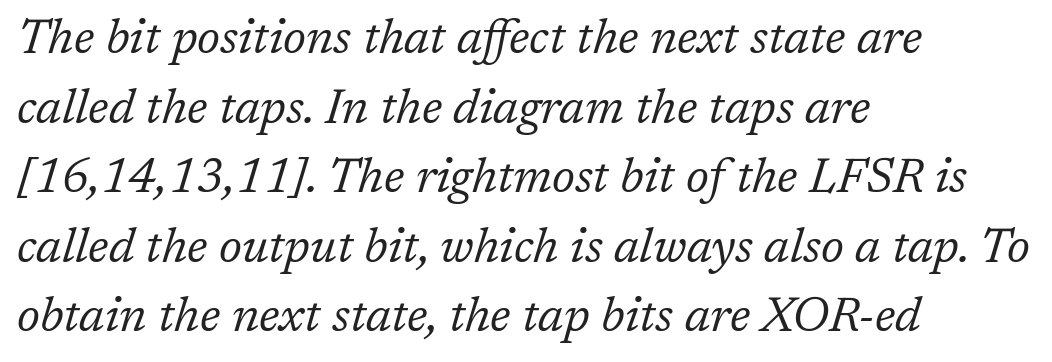
Q: Is the text bold? A: No.
Q: Is the text italic (slanted)? A: Yes, it leans right by about 17 degrees.
Q: Is the typeface a serif or a sans-serif typeface? A: Serif.
Q: Is the text underlined? A: No.
Q: How is the paragraph aligned? A: Left-aligned.
Q: Is the spacing between letters normal or unusually wide? A: Normal.
Q: Is the spacing between lines tight, normal or loose? A: Normal.
Q: Width (condensed, normal, or wide)? A: Normal.
Q: Stroke contrast? A: Low.
Q: x-height? A: Medium.
Q: Monospaced? A: No.
